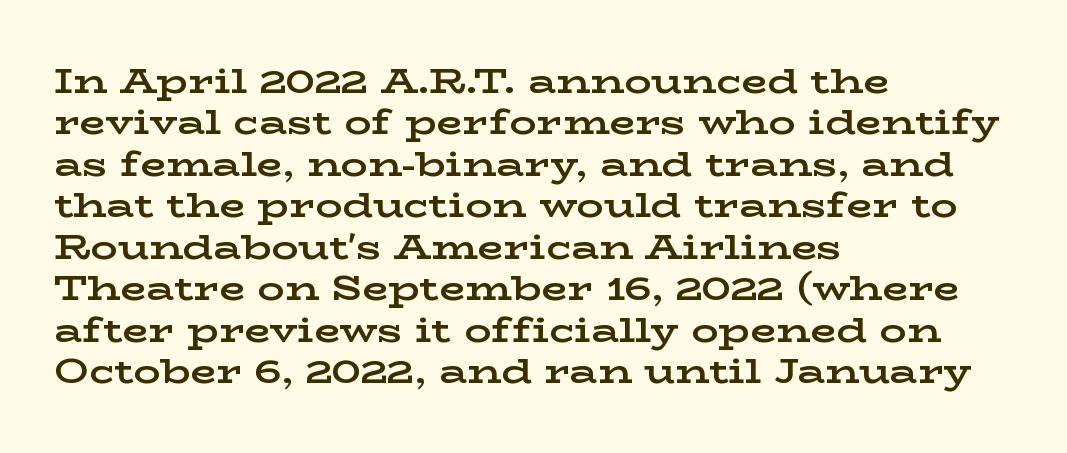
Typographically, this falls in the serif category. Nobody drew a line under any word here. Inter-character spacing is left at the font's built-in metrics. Here the designer chose a conventional face with non-uniform glyph widths. Upright lettering throughout.
